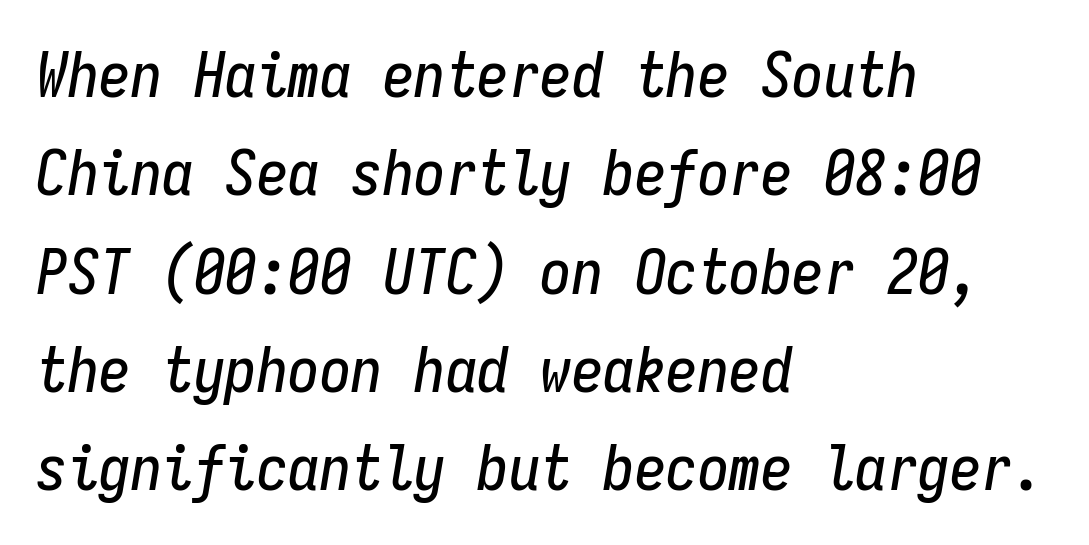
{"italic": "yes", "lean": "right", "slant_degrees": 9, "width": "condensed", "stroke_contrast": "low", "x_height": "medium", "monospaced": "yes", "underline": "no", "align": "left", "line_spacing": "normal", "line_spacing_ratio": 1.56, "letter_spacing": "normal", "letter_spacing_em": 0.0, "glyph_px": 63}
